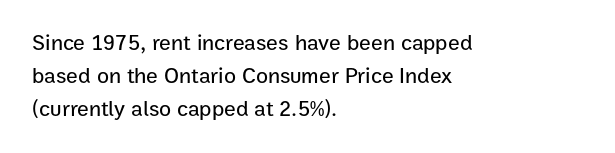
Q: Is the text italic (slanted)? A: No, it is upright.
Q: Is the text underlined? A: No.
Q: How is the paragraph aligned? A: Left-aligned.
Q: Is the spacing between letters normal or unusually wide? A: Normal.
Q: Is the spacing between lines tight, normal or loose? A: Normal.
